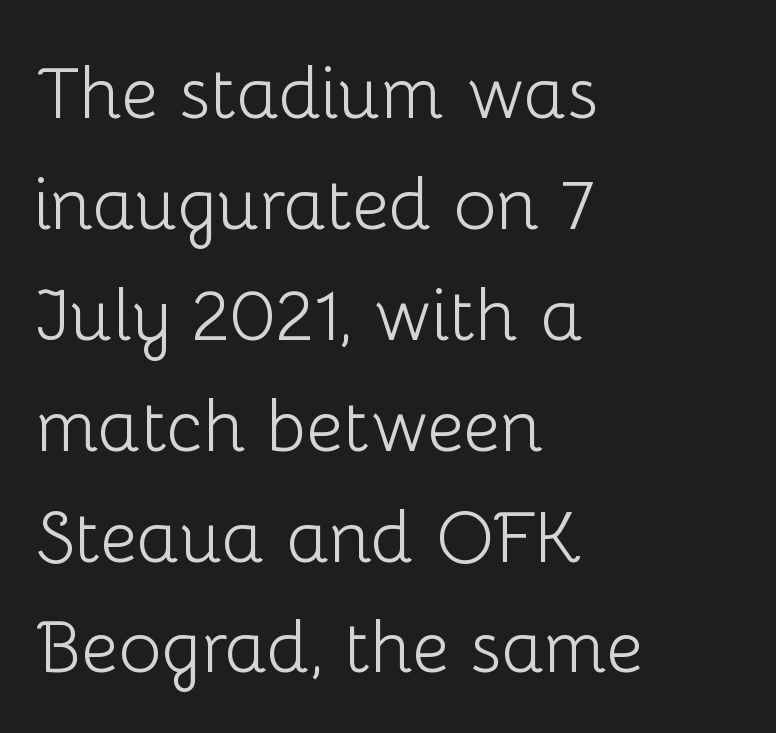
Q: Is the text bold? A: No.
Q: Is the text italic (slanted)? A: No, it is upright.
Q: Is the typeface a serif or a sans-serif typeface? A: Sans-serif.
Q: Is the text underlined? A: No.
Q: How is the paragraph aligned? A: Left-aligned.
Q: Is the spacing between letters normal or unusually wide? A: Normal.
Q: Is the spacing between lines tight, normal or loose? A: Normal.
Q: Width (condensed, normal, or wide)? A: Normal.
Q: Stroke contrast? A: Low.
Q: x-height? A: Medium.
Q: Monospaced? A: No.
